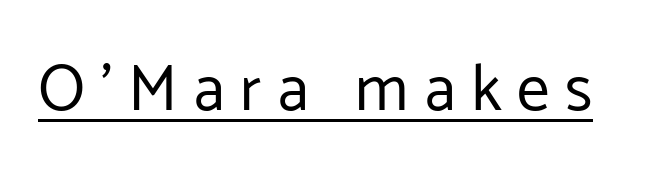
The horizontal fit of the characters is loose and conspicuously gappy. This is roman type, the default non-slanted kind. Like a heading marked for emphasis, these lines bear an underscore. This is sans-serif lettering, the kind often seen on screens and signage.
